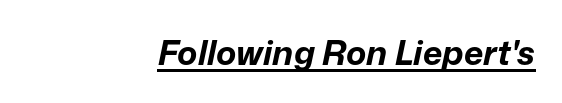
{"italic": "yes", "lean": "right", "slant_degrees": 12, "bold": "yes", "weight": "bold", "width": "normal", "stroke_contrast": "low", "x_height": "medium", "monospaced": "no", "underline": "yes", "align": "right", "letter_spacing": "normal", "letter_spacing_em": 0.0, "glyph_px": 34}
